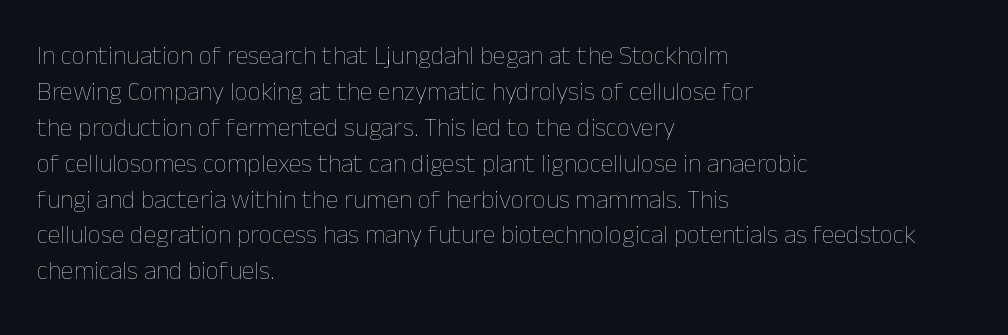
The characters are drawn with everyday or finer stroke widths. Line beginnings align vertically; line endings do not. Rule under the text: the space is simply empty. Words appear dense and cohesive because spacing is normal. Whoever set this chose a conventional vertical rhythm. Rendered with straight, roman letterforms.
